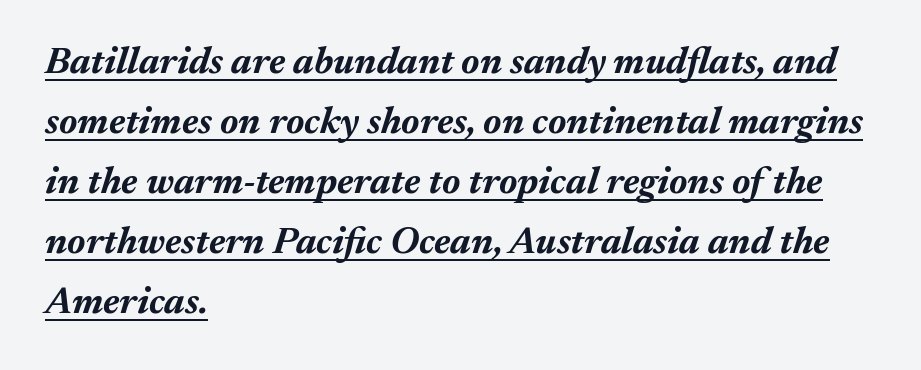
Q: Is the text bold? A: Yes.
Q: Is the text italic (slanted)? A: Yes, it leans right by about 17 degrees.
Q: Is the text underlined? A: Yes.
Q: How is the paragraph aligned? A: Left-aligned.
Q: Is the spacing between letters normal or unusually wide? A: Normal.
Q: Is the spacing between lines tight, normal or loose? A: Normal.
Q: Width (condensed, normal, or wide)? A: Normal.
Q: Stroke contrast? A: Medium.
Q: x-height? A: Medium.
Q: Monospaced? A: No.
